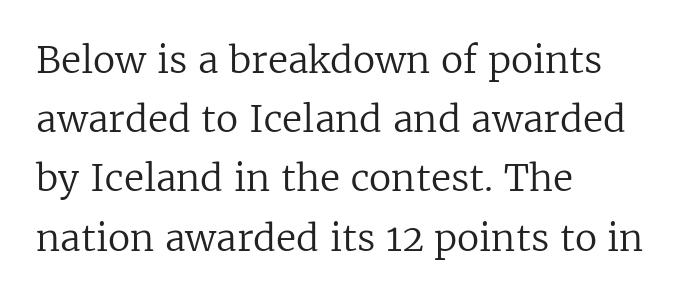
The image shows 37 px regular-weight serif type, upright; set left-aligned, normal line spacing (1.6x), normal letter spacing, not underlined; low stroke contrast and a medium x-height.
